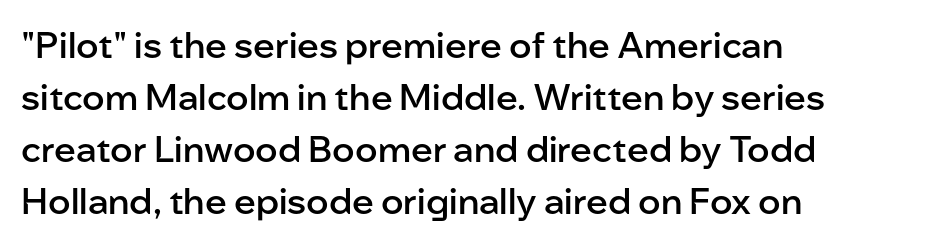
This is moderately heavy type, rendered in semibold. Plain, unruled lines of type. When letters stand straight like this, we call the style roman or upright. Reading down the block, your eye returns to a fixed left position each line. Letterform terminals end flat and unadorned throughout the passage. Quick note: interline space is typical.
